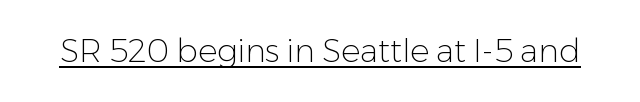
The image shows 32 px light sans-serif type, upright; set normal letter spacing, underlined; low stroke contrast and a medium x-height.
